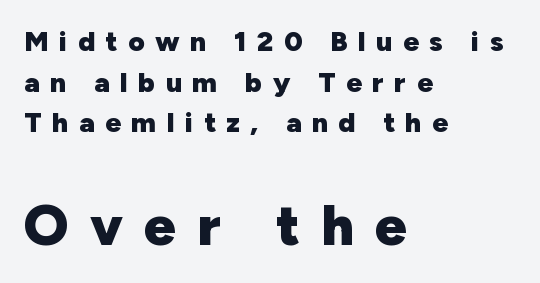
A normal amount of white space separates one row of letters from the next. The rendering uses a bold face; every stroke is thick and dark. Line starts are locked; line ends wander. Note: no serifs on the glyphs. Note the varied advance widths — an 'i' is clearly narrower than an 'm'.
